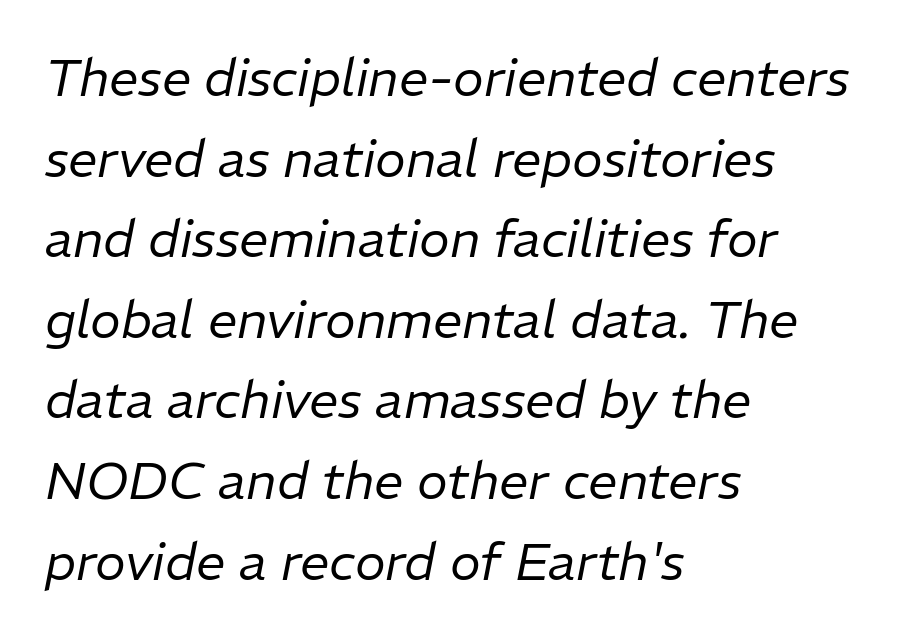
The image shows 52 px regular-weight type, italic (leaning right); set left-aligned, normal line spacing (1.55x), normal letter spacing, not underlined; low stroke contrast and a medium x-height.
